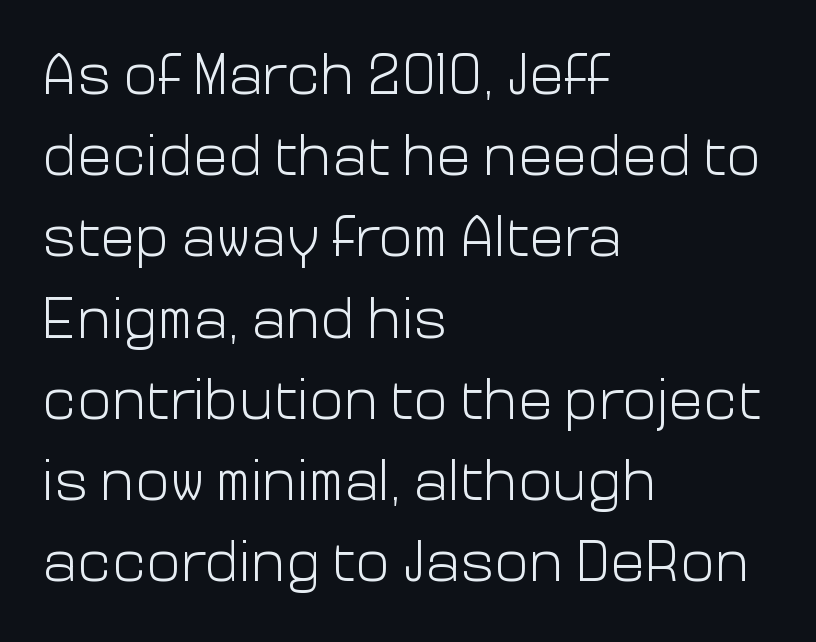
{"serif": "no", "italic": "no", "bold": "no", "weight": "light", "width": "normal", "stroke_contrast": "low", "x_height": "medium", "monospaced": "no", "underline": "no", "align": "left", "line_spacing": "normal", "line_spacing_ratio": 1.4, "letter_spacing": "normal", "letter_spacing_em": 0.0, "glyph_px": 58}
